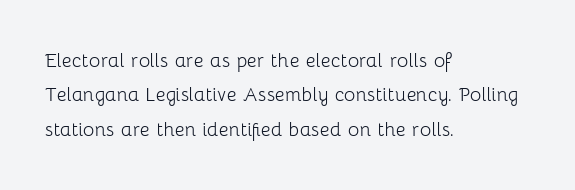
{"italic": "no", "bold": "no", "underline": "no", "align": "left", "line_spacing": "normal", "line_spacing_ratio": 1.43, "letter_spacing": "normal", "letter_spacing_em": 0.0, "glyph_px": 24}
